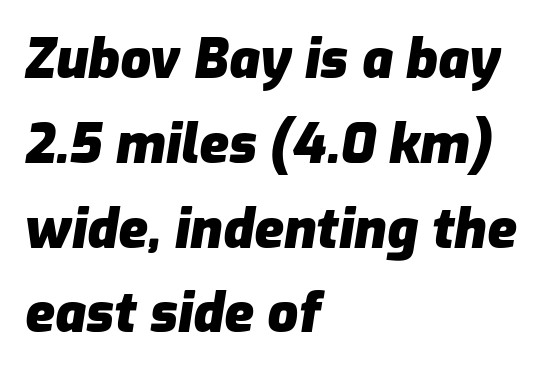
The image shows 54 px heavy type, italic (leaning right); set left-aligned, normal line spacing (1.57x), normal letter spacing, not underlined; low stroke contrast and a medium x-height.
